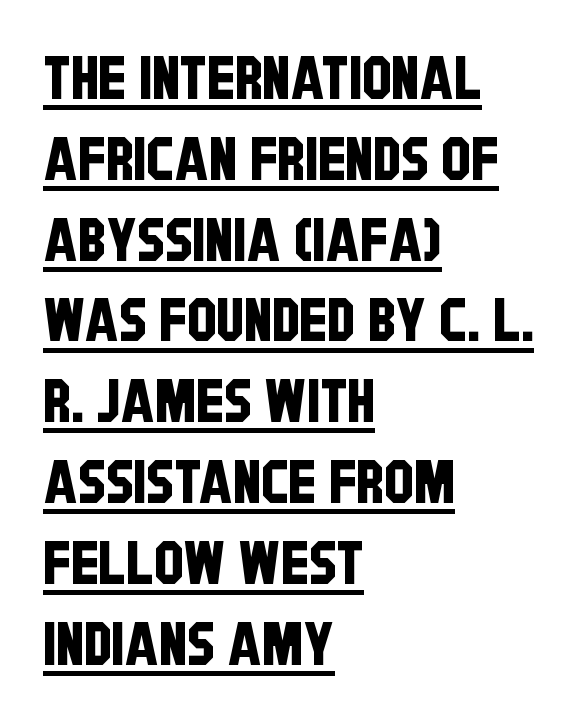
{"serif": "no", "width": "condensed", "stroke_contrast": "low", "x_height": "large", "monospaced": "no", "underline": "yes", "align": "left", "line_spacing": "normal", "line_spacing_ratio": 1.37, "letter_spacing": "normal", "letter_spacing_em": 0.0, "glyph_px": 59}
